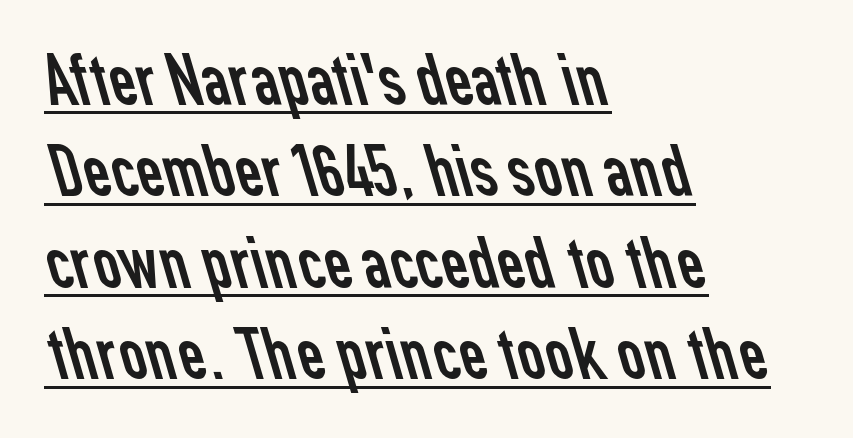
{"serif": "no", "bold": "no", "weight": "regular", "width": "normal", "stroke_contrast": "low", "x_height": "medium", "monospaced": "no", "underline": "yes", "align": "left", "line_spacing_ratio": 1.22, "letter_spacing": "normal", "letter_spacing_em": 0.0, "glyph_px": 75}
